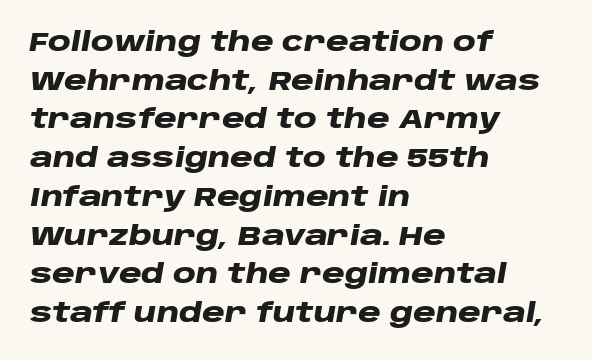
Vertical spacing — default. Is the type slanted? Yes — the strokes lean at a clear angle. The compositor pushed each line to the left boundary. The gaps between neighbouring characters are ordinary and unremarkable.
